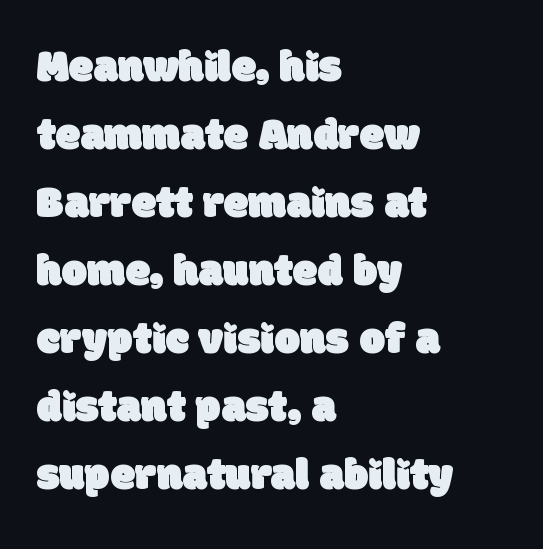
Q: Is the typeface a serif or a sans-serif typeface? A: Sans-serif.
Q: Is the text underlined? A: No.
Q: How is the paragraph aligned? A: Left-aligned.
Q: Is the spacing between letters normal or unusually wide? A: Normal.
Q: Is the spacing between lines tight, normal or loose? A: Normal.
Q: Width (condensed, normal, or wide)? A: Normal.
Q: Stroke contrast? A: Low.
Q: x-height? A: Large.
Q: Monospaced? A: No.
